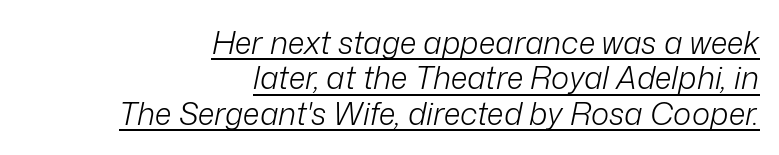
The image shows 31 px light type, italic (leaning right); set right-aligned, tight line spacing (1.14x), normal letter spacing, underlined; low stroke contrast and a medium x-height.
